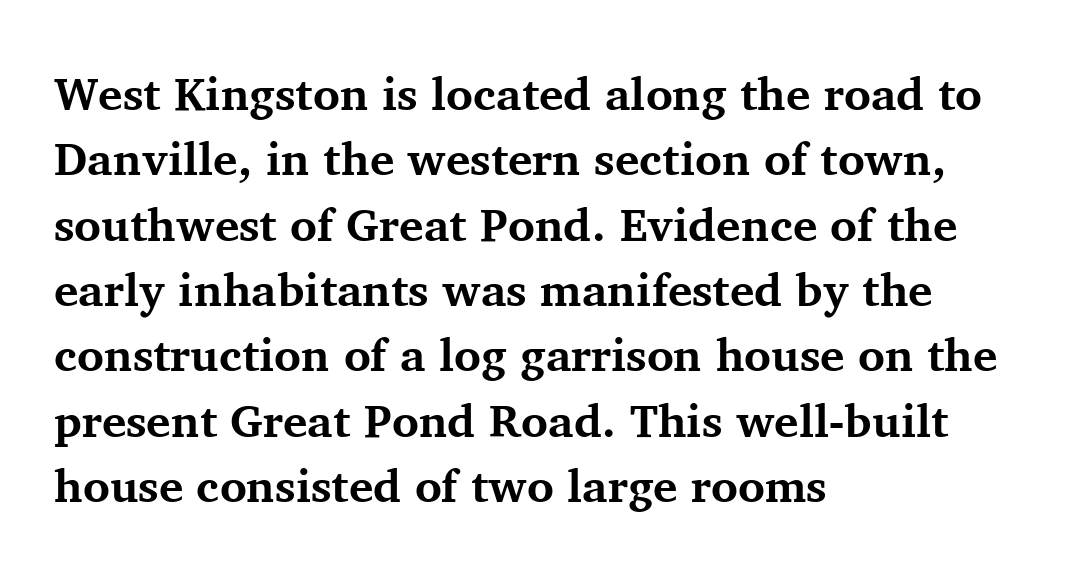
Students, note that the glyphs here touch the page at normal intervals. Think of a printed novel: that variable character pitch is what you see here. The rows are spaced the way most documents space them. If you drew a ruler down the left edge, every line would touch it. Look at the bottom of the vertical strokes: they flare into serifs here. The axis of the letterforms is exactly vertical.
